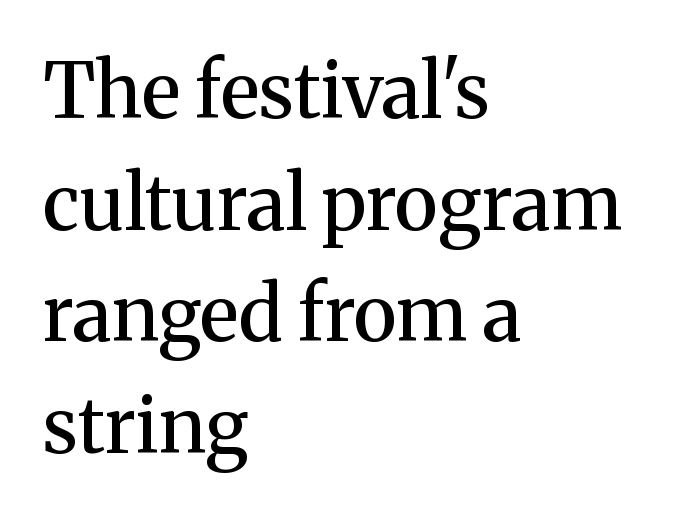
{"serif": "yes", "italic": "no", "bold": "semi", "weight": "semibold", "width": "normal", "stroke_contrast": "medium", "x_height": "medium", "monospaced": "no", "underline": "no", "align": "left", "line_spacing": "normal", "line_spacing_ratio": 1.47, "letter_spacing": "normal", "letter_spacing_em": 0.0, "glyph_px": 76}
